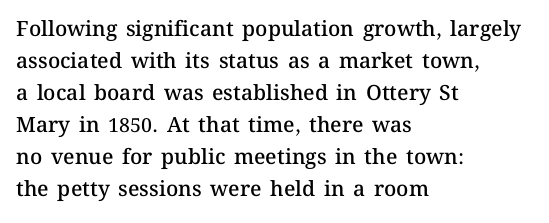
No word sits above an underline. This sample is left-justified, so line endings fall wherever the words run out. Honestly, the row spacing looks completely unremarkable. Students, this is semibold: more ink than regular, less than bold.
